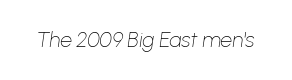
{"italic": "yes", "lean": "right", "slant_degrees": 8, "bold": "no", "underline": "no", "letter_spacing": "normal", "letter_spacing_em": 0.0, "glyph_px": 21}
